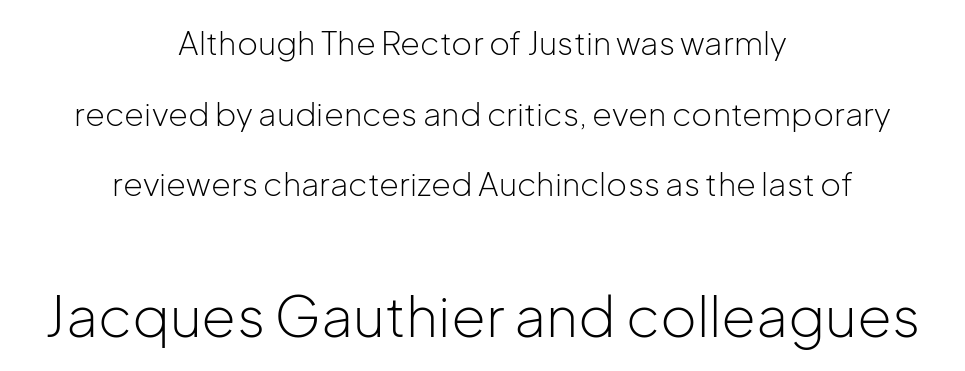
Q: Is the text bold? A: No.
Q: Is the text italic (slanted)? A: No, it is upright.
Q: Is the typeface a serif or a sans-serif typeface? A: Sans-serif.
Q: Is the text underlined? A: No.
Q: How is the paragraph aligned? A: Centered.
Q: Is the spacing between letters normal or unusually wide? A: Normal.
Q: Is the spacing between lines tight, normal or loose? A: Loose.
Q: Which block of text is set in a larger size, the first (top) or the second (bottom)? A: The second (bottom) one.
Q: Width (condensed, normal, or wide)? A: Normal.
Q: Stroke contrast? A: Low.
Q: x-height? A: Medium.
Q: Monospaced? A: No.
